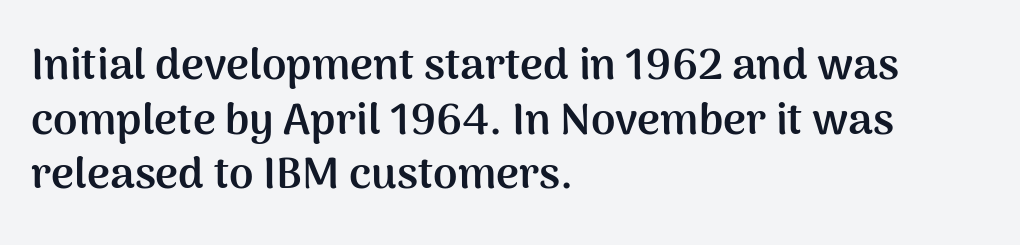
Is this a sans? Yes — the strokes have no serifs. Vertical strokes here are truly vertical. Descenders hang freely into open space. Line starts are locked; line ends wander. Note the varied advance widths — an 'i' is clearly narrower than an 'm'.
